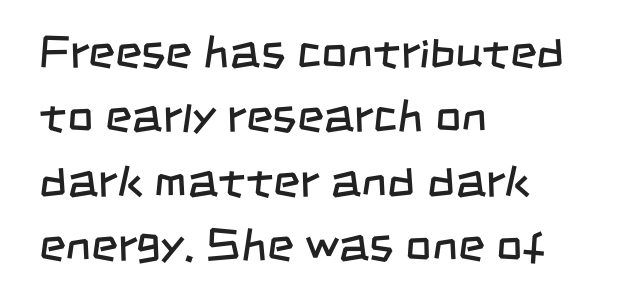
The zone under the glyphs is completely vacant. Rows of type keep a routine distance in the vertical direction. Which margin do the lines hug? The left one — the right edge is uneven. This sample has the flowing, uneven cadence of proportional lettering. Is the letter spacing exaggerated? No — it looks like the ordinary default. Caption: face not bold, strokes unweighted.
